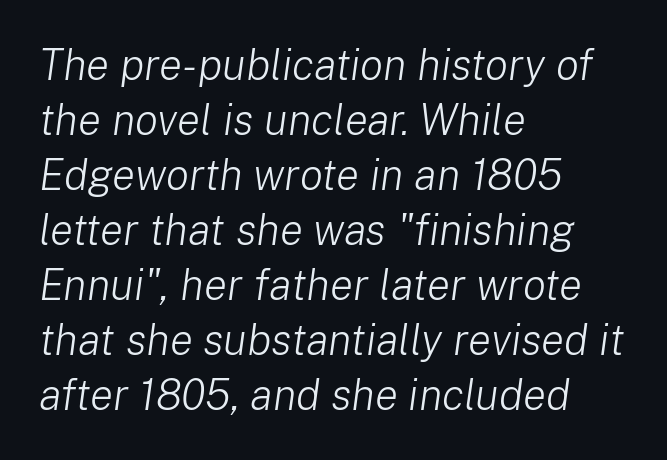
{"italic": "yes", "lean": "right", "slant_degrees": 8, "bold": "no", "weight": "light", "width": "normal", "stroke_contrast": "low", "x_height": "medium", "monospaced": "no", "underline": "no", "align": "left", "line_spacing": "normal", "line_spacing_ratio": 1.28, "letter_spacing": "normal", "letter_spacing_em": 0.0, "glyph_px": 43}
